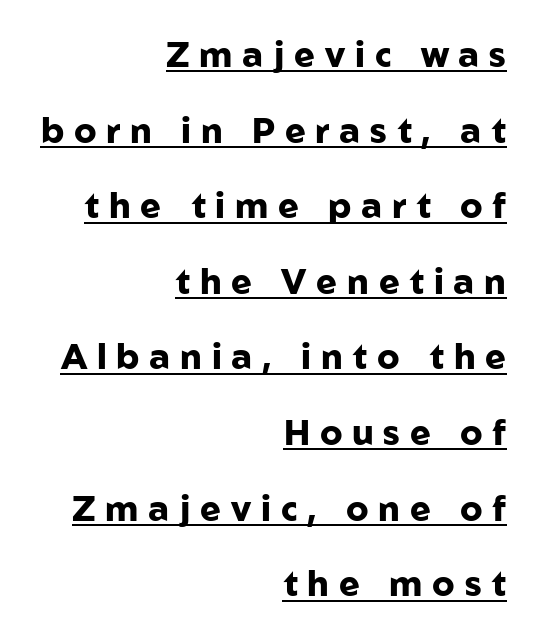
{"serif": "no", "italic": "no", "bold": "yes", "weight": "heavy", "width": "normal", "stroke_contrast": "low", "x_height": "medium", "monospaced": "no", "underline": "yes", "align": "right", "line_spacing": "loose", "line_spacing_ratio": 2.16, "letter_spacing": "wide", "letter_spacing_em": 0.28, "glyph_px": 35}
